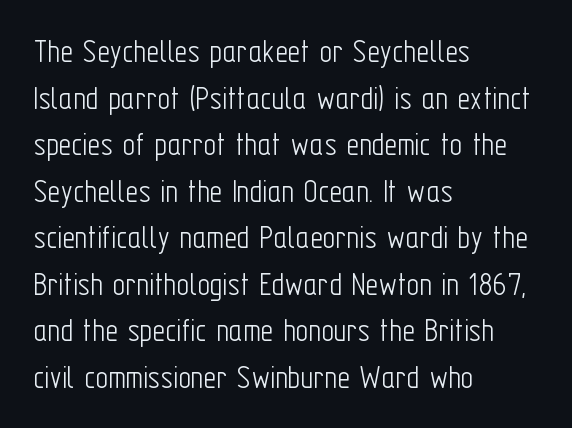
Q: Is the text bold? A: No.
Q: Is the text italic (slanted)? A: No, it is upright.
Q: Is the typeface a serif or a sans-serif typeface? A: Sans-serif.
Q: Is the text underlined? A: No.
Q: How is the paragraph aligned? A: Left-aligned.
Q: Is the spacing between letters normal or unusually wide? A: Normal.
Q: Is the spacing between lines tight, normal or loose? A: Normal.
Q: Width (condensed, normal, or wide)? A: Condensed.
Q: Stroke contrast? A: Low.
Q: x-height? A: Medium.
Q: Monospaced? A: No.
